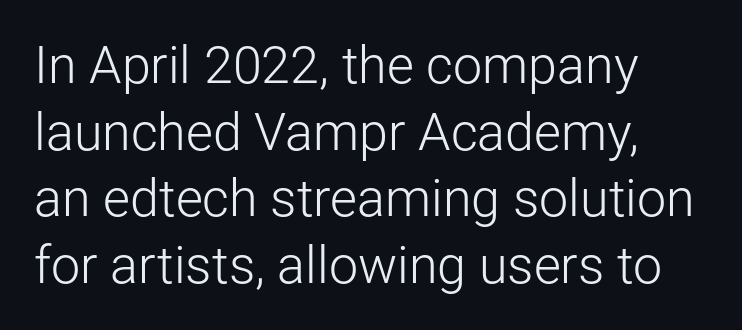
This sample uses a sans-serif face. Just letters on the line, the space beneath them empty. Here the designer chose a conventional face with non-uniform glyph widths. Observe the ordinary spacing: letters are neighbours, not strangers. This is roman type, the default non-slanted kind. Honestly, the row spacing looks completely unremarkable.
